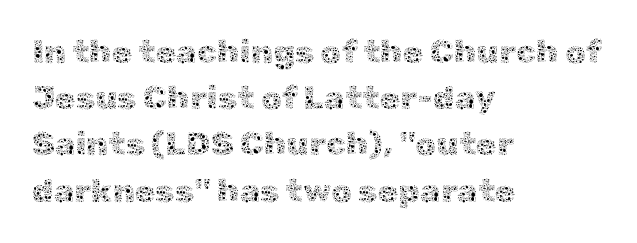
Q: Is the text bold? A: No.
Q: Is the text italic (slanted)? A: No, it is upright.
Q: Is the text underlined? A: No.
Q: How is the paragraph aligned? A: Left-aligned.
Q: Is the spacing between letters normal or unusually wide? A: Normal.
Q: Is the spacing between lines tight, normal or loose? A: Normal.
Q: Width (condensed, normal, or wide)? A: Normal.
Q: x-height? A: Medium.
Q: Monospaced? A: No.
